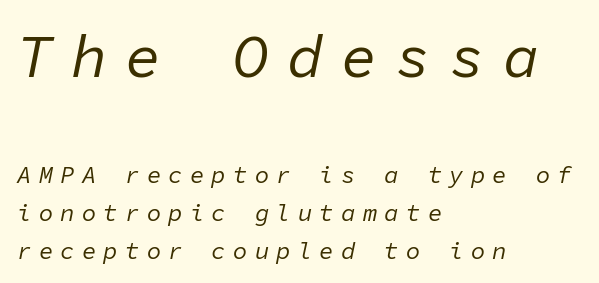
The image shows 60 px regular-weight type, italic (leaning right), monospaced; set left-aligned, normal line spacing (1.57x), unusually wide letter spacing (+0.3 em), not underlined; the first (top) block is 2.5x larger; low stroke contrast and a medium x-height.
